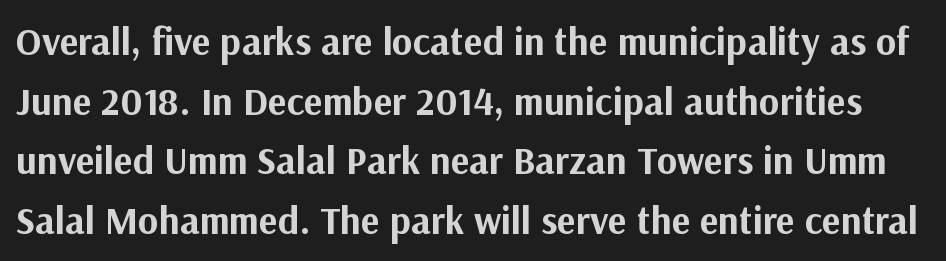
{"serif": "no", "italic": "no", "bold": "yes", "weight": "bold", "width": "normal", "stroke_contrast": "medium", "x_height": "medium", "monospaced": "no", "underline": "no", "line_spacing": "normal", "line_spacing_ratio": 1.53, "letter_spacing": "normal", "letter_spacing_em": 0.0, "glyph_px": 39}
